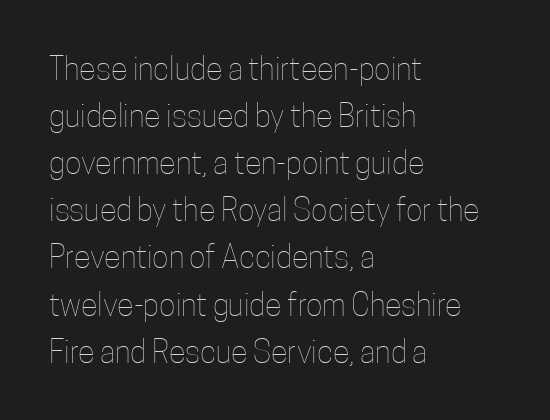
The image shows 31 px thin, condensed type, upright; set left-aligned, normal line spacing (1.52x), normal letter spacing, not underlined; low stroke contrast and a medium x-height.
